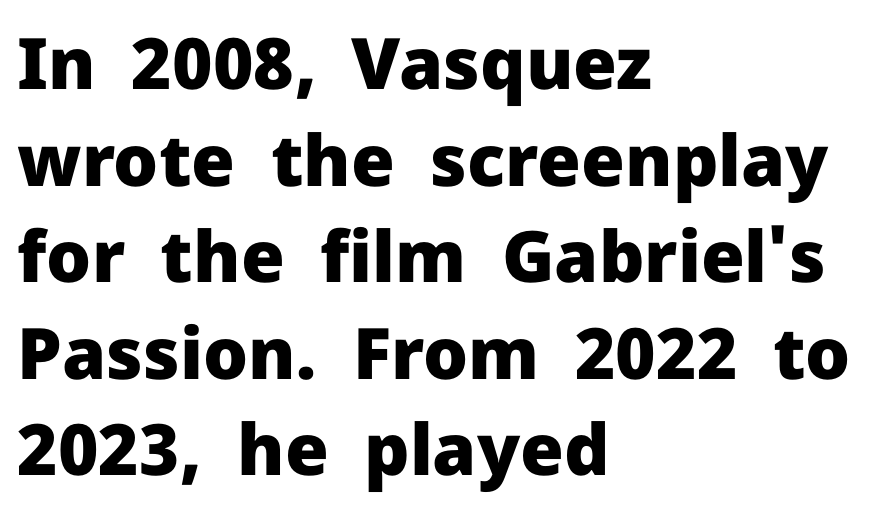
{"serif": "no", "italic": "no", "bold": "yes", "weight": "heavy", "width": "normal", "stroke_contrast": "low", "x_height": "medium", "monospaced": "no", "underline": "no", "align": "left", "line_spacing": "normal", "line_spacing_ratio": 1.36, "letter_spacing": "normal", "letter_spacing_em": 0.0, "glyph_px": 71}
